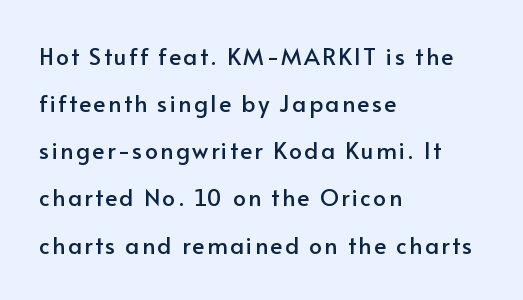
The image shows 23 px text type, upright; set left-aligned, loose line spacing (2.05x), not underlined.
